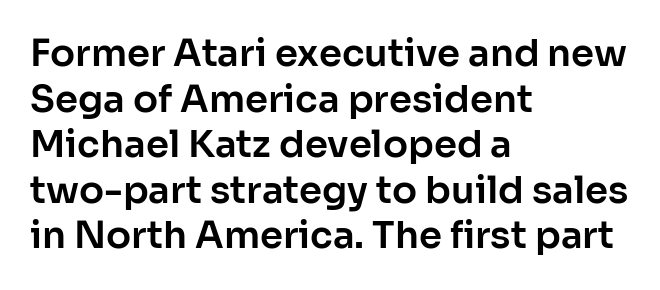
Q: Is the text italic (slanted)? A: No, it is upright.
Q: Is the typeface a serif or a sans-serif typeface? A: Sans-serif.
Q: Is the text underlined? A: No.
Q: How is the paragraph aligned? A: Left-aligned.
Q: Is the spacing between letters normal or unusually wide? A: Normal.
Q: Width (condensed, normal, or wide)? A: Normal.
Q: Stroke contrast? A: Low.
Q: x-height? A: Medium.
Q: Monospaced? A: No.
